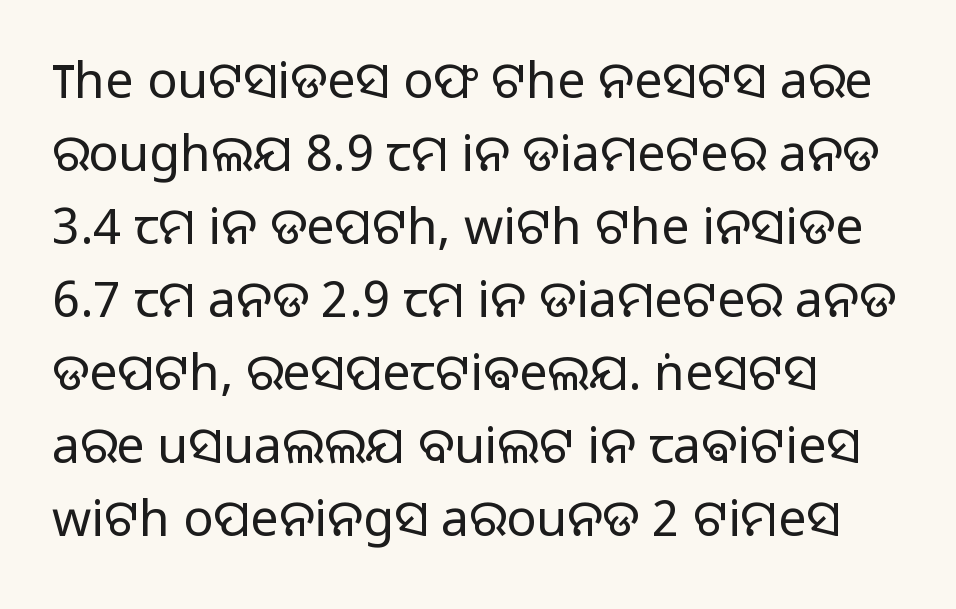
{"serif": "no", "italic": "no", "bold": "no", "weight": "light", "width": "normal", "stroke_contrast": "low", "x_height": "medium", "monospaced": "no", "underline": "no", "align": "left", "line_spacing": "normal", "line_spacing_ratio": 1.46, "letter_spacing": "normal", "letter_spacing_em": 0.0, "glyph_px": 50}
